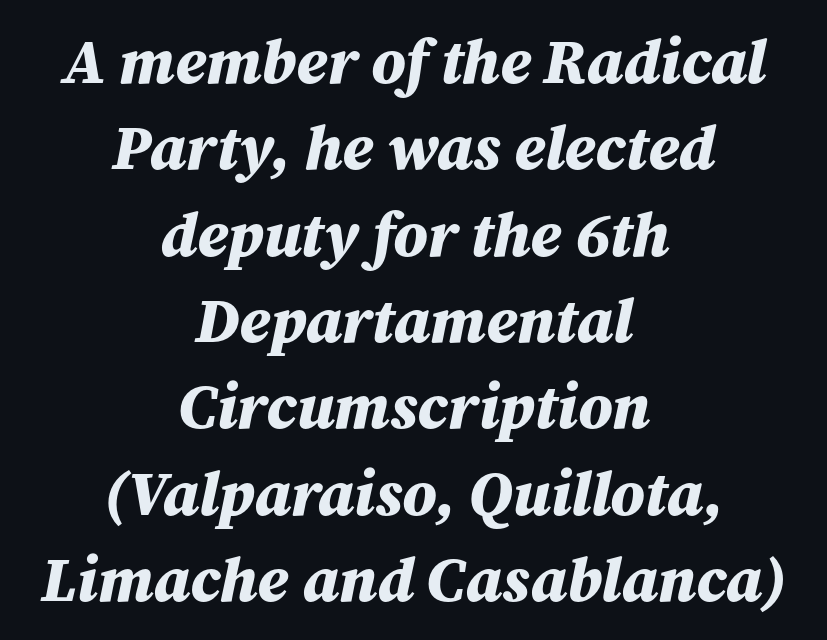
What's the leading like? Ordinary, nothing unusual. Italic: yes, the glyphs are oblique. Decoration check: the copy has no underline. Each line is balanced around a shared central axis.
